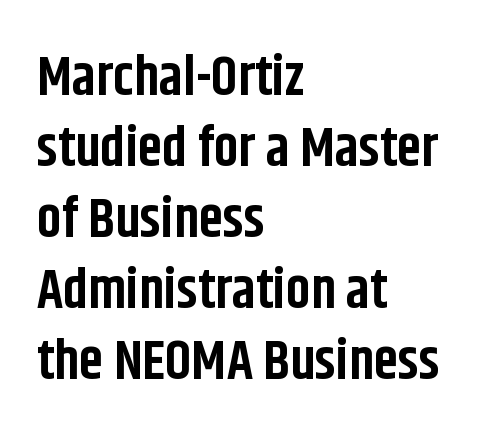
Every character sits straight up, as roman type does. The passage shown is typeset with a sans-serif family. I'd describe the lettering as bold — thick and assertive. The face used here is proportionally spaced, like ordinary book or web type. Honestly, the letter spacing is just normal — you wouldn't notice it. Caption: multi-line text, flush left, ragged right.
